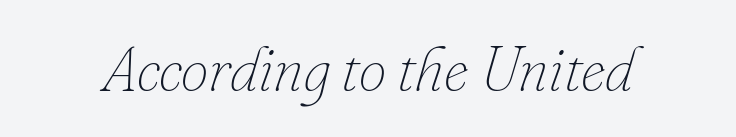
{"italic": "yes", "lean": "right", "slant_degrees": 16, "bold": "no", "weight": "thin", "width": "normal", "stroke_contrast": "low", "x_height": "small", "monospaced": "no", "underline": "no", "letter_spacing": "normal", "letter_spacing_em": 0.0, "glyph_px": 62}
